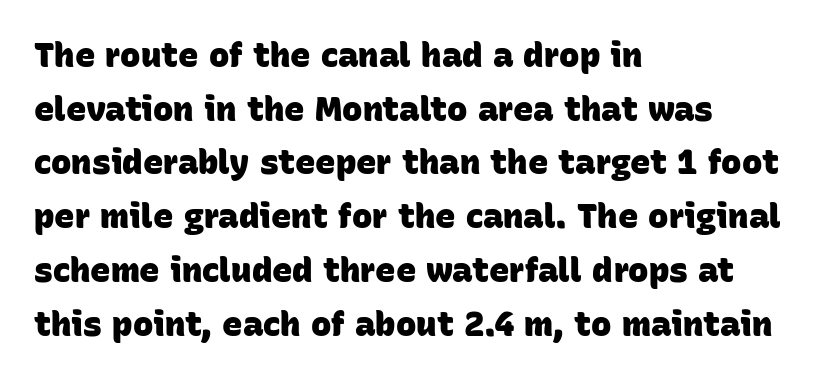
What stands out about the letter spacing? Nothing — it is the standard amount. Stroke terminals: plain, sans-serif. The area under the type is left untouched. Heavy-handed strokes throughout: this text is bold. Horizontal bands of white between lines are of average thickness.
